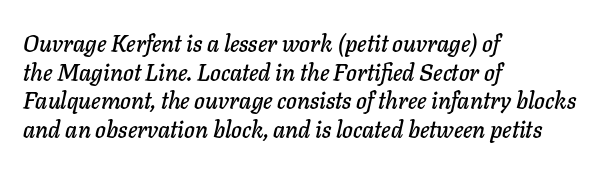
{"italic": "yes", "lean": "right", "slant_degrees": 11, "underline": "no", "align": "left", "line_spacing": "normal", "line_spacing_ratio": 1.25, "letter_spacing": "normal", "letter_spacing_em": 0.0, "glyph_px": 23}
